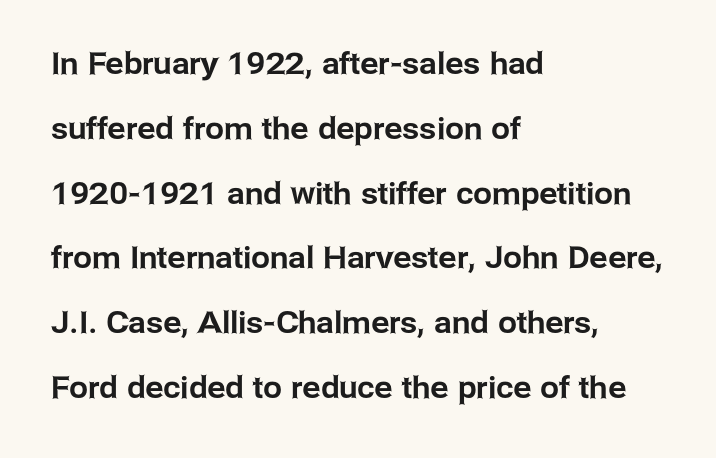
Q: Is the text italic (slanted)? A: No, it is upright.
Q: Is the typeface a serif or a sans-serif typeface? A: Sans-serif.
Q: Is the text underlined? A: No.
Q: How is the paragraph aligned? A: Left-aligned.
Q: Is the spacing between letters normal or unusually wide? A: Normal.
Q: Is the spacing between lines tight, normal or loose? A: Loose.
Q: Width (condensed, normal, or wide)? A: Normal.
Q: Stroke contrast? A: Low.
Q: x-height? A: Medium.
Q: Monospaced? A: No.
